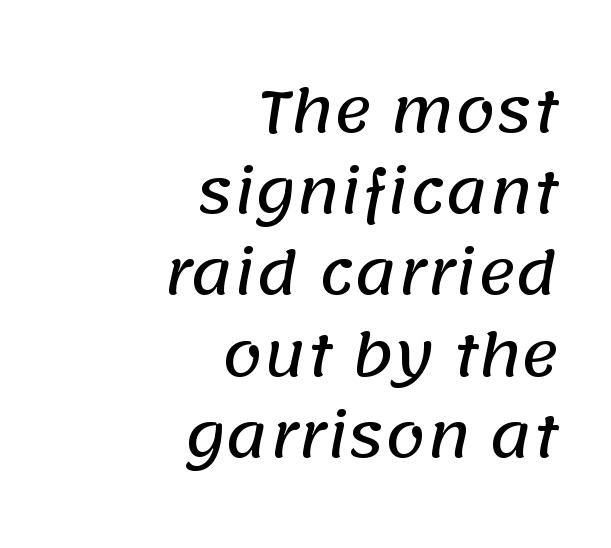
Q: Is the typeface a serif or a sans-serif typeface? A: Sans-serif.
Q: Is the text underlined? A: No.
Q: How is the paragraph aligned? A: Right-aligned.
Q: Is the spacing between letters normal or unusually wide? A: Normal.
Q: Is the spacing between lines tight, normal or loose? A: Normal.
Q: Width (condensed, normal, or wide)? A: Normal.
Q: Stroke contrast? A: Low.
Q: x-height? A: Large.
Q: Monospaced? A: No.
